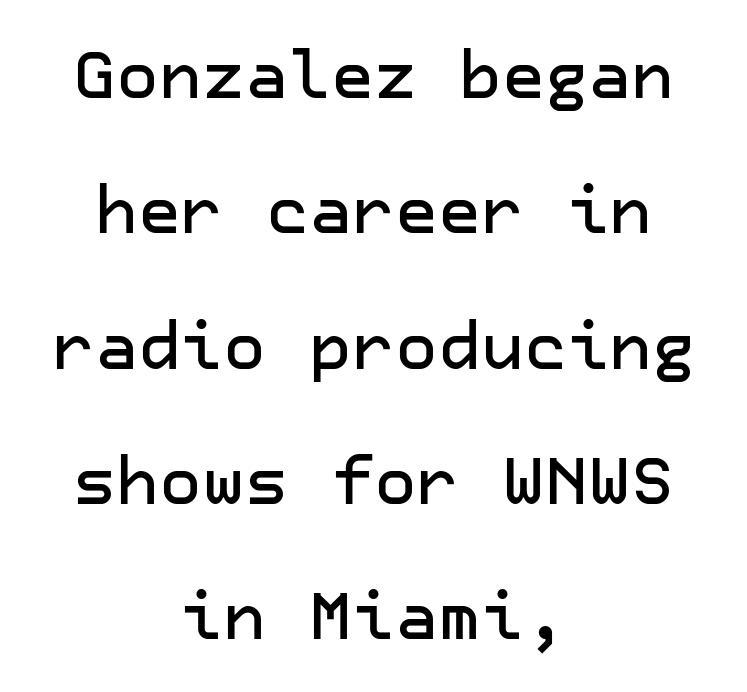
The image shows 66 px sans-serif type, upright; set centered, loose line spacing (2.05x), normal letter spacing, not underlined; low stroke contrast and a medium x-height.
